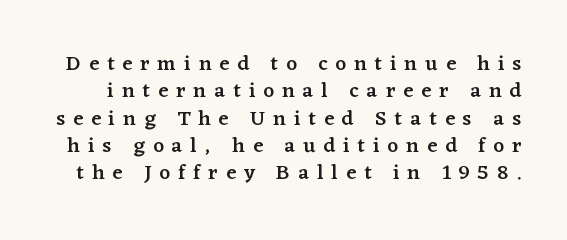
The gaps between neighbouring characters are conspicuously large. Rows of type keep a routine distance in the vertical direction. The area under the type is left untouched. Caption: semibold face, moderately heavy strokes. Characters remain perfectly vertical along every line.
